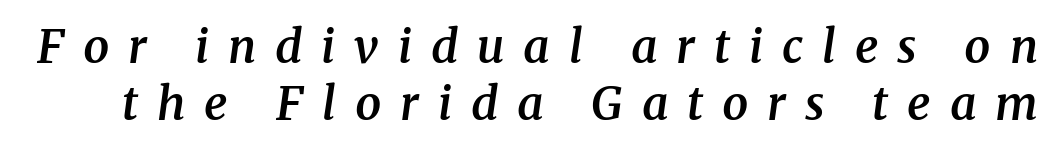
Q: Is the text bold? A: Semi-bold.
Q: Is the text italic (slanted)? A: Yes, it leans right by about 8 degrees.
Q: Is the typeface a serif or a sans-serif typeface? A: Serif.
Q: Is the text underlined? A: No.
Q: Is the spacing between letters normal or unusually wide? A: Unusually wide.
Q: Is the spacing between lines tight, normal or loose? A: Normal.
Q: Width (condensed, normal, or wide)? A: Normal.
Q: Stroke contrast? A: Medium.
Q: x-height? A: Medium.
Q: Monospaced? A: No.
